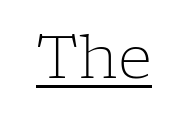
Q: Is the text bold? A: No.
Q: Is the text italic (slanted)? A: No, it is upright.
Q: Is the typeface a serif or a sans-serif typeface? A: Serif.
Q: Is the text underlined? A: Yes.
Q: Is the spacing between letters normal or unusually wide? A: Normal.
Q: Width (condensed, normal, or wide)? A: Normal.
Q: Stroke contrast? A: Low.
Q: x-height? A: Medium.
Q: Monospaced? A: No.
